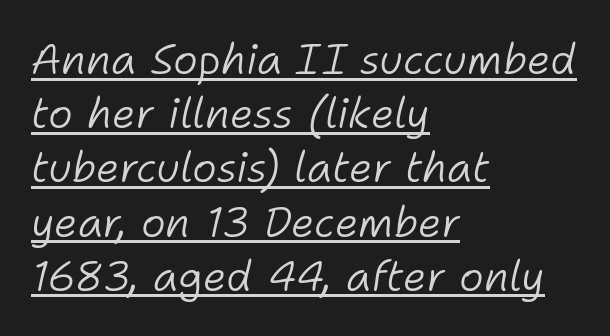
The image shows 42 px light type, italic (leaning right); set left-aligned, normal line spacing (1.29x), normal letter spacing, underlined; low stroke contrast and a medium x-height.
